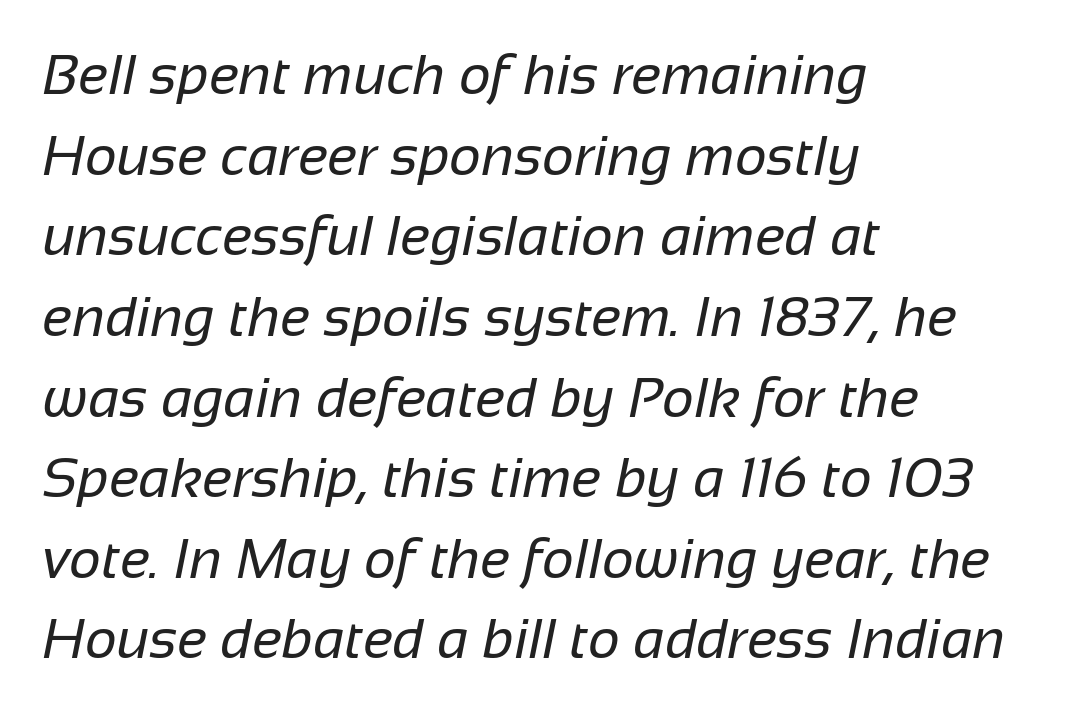
Q: Is the text bold? A: No.
Q: Is the typeface a serif or a sans-serif typeface? A: Sans-serif.
Q: Is the text underlined? A: No.
Q: How is the paragraph aligned? A: Left-aligned.
Q: Is the spacing between letters normal or unusually wide? A: Normal.
Q: Is the spacing between lines tight, normal or loose? A: Normal.
Q: Width (condensed, normal, or wide)? A: Normal.
Q: Stroke contrast? A: Low.
Q: x-height? A: Medium.
Q: Monospaced? A: No.
